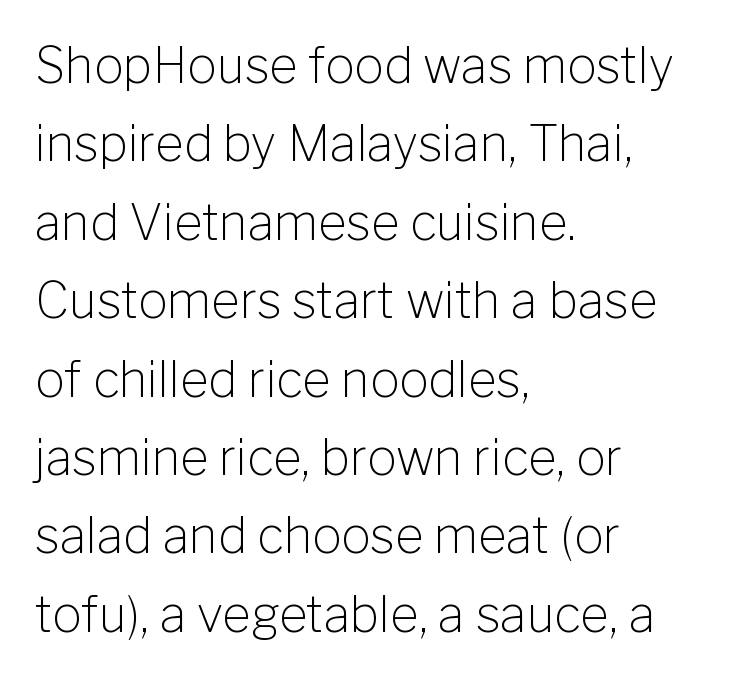
Bare-footed words on every line. Vertical spacing — default. Varying glyph widths throughout — classic text-font behaviour. This sample uses an upright cut, with every glyph sitting square on the baseline. No heavy texture on the line: the type isn't bold.
